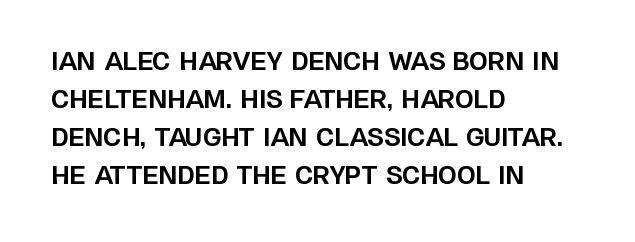
The image shows 24 px bold type, upright; set left-aligned, normal line spacing (1.59x), normal letter spacing, not underlined.
